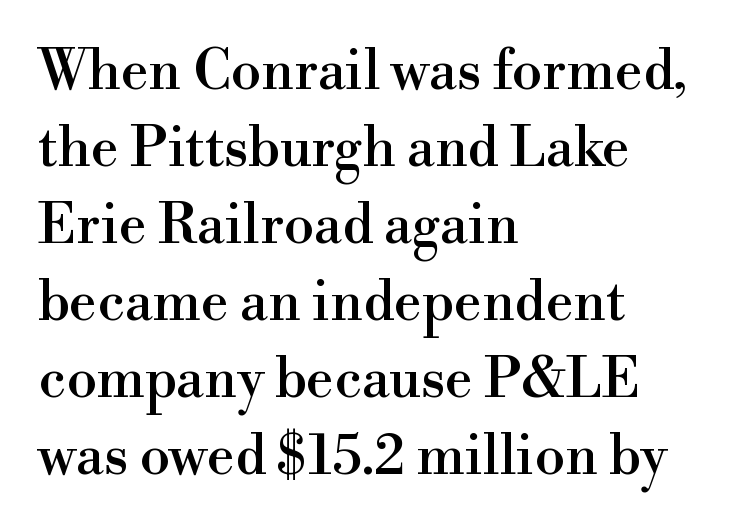
The image shows 55 px serif type, upright; set left-aligned, normal line spacing (1.4x), normal letter spacing, not underlined; high stroke contrast and a small x-height.
